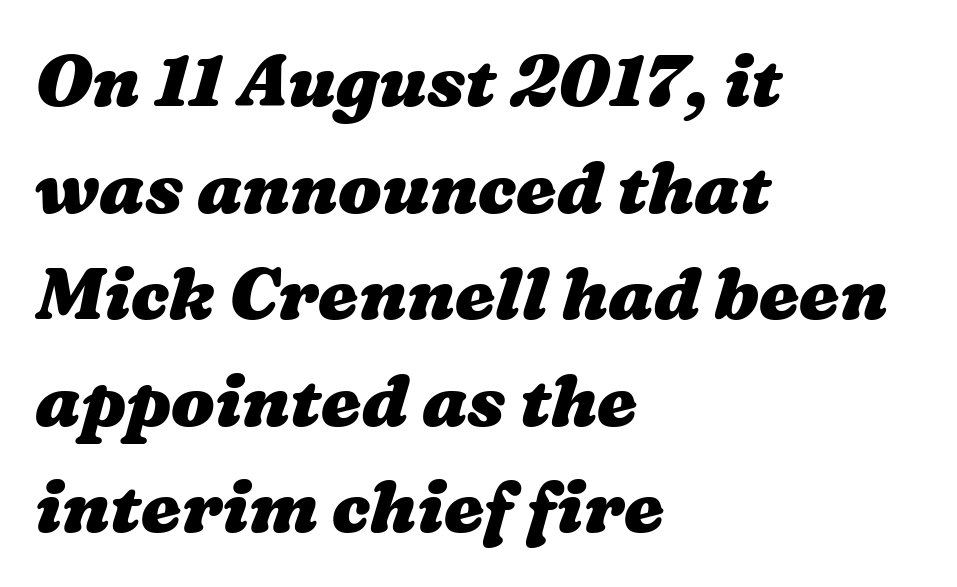
The image shows 72 px heavy, wide type; set left-aligned, normal line spacing (1.48x), normal letter spacing, not underlined; medium stroke contrast and a medium x-height.
